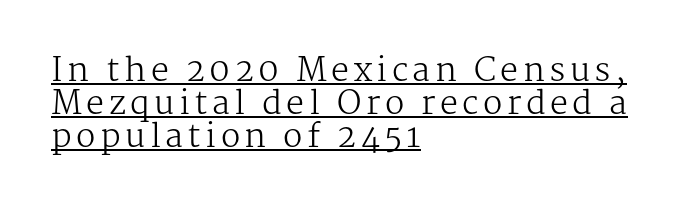
{"serif": "yes", "italic": "no", "bold": "no", "weight": "regular", "width": "normal", "stroke_contrast": "medium", "x_height": "medium", "monospaced": "no", "underline": "yes", "align": "left", "line_spacing": "tight", "line_spacing_ratio": 1.03, "glyph_px": 32}
